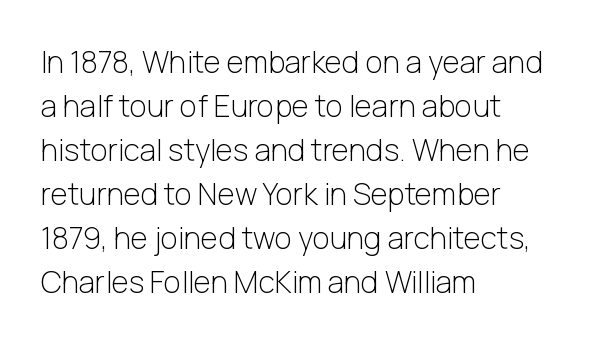
{"serif": "no", "italic": "no", "bold": "no", "weight": "light", "width": "normal", "stroke_contrast": "low", "x_height": "medium", "monospaced": "no", "underline": "no", "align": "left", "line_spacing": "normal", "line_spacing_ratio": 1.47, "letter_spacing": "normal", "letter_spacing_em": 0.0, "glyph_px": 30}
